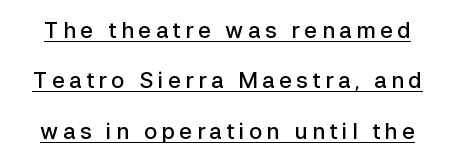
{"italic": "no", "bold": "semi", "underline": "yes", "line_spacing": "loose", "line_spacing_ratio": 2.29, "letter_spacing": "wide", "letter_spacing_em": 0.2, "glyph_px": 22}
